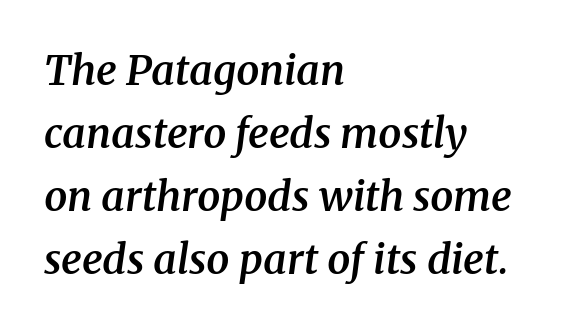
These words are printed semibold, heavier than regular yet not bold. Observe the ordinary spacing: letters are neighbours, not strangers. Style check: oblique. Descender tails drop into unmarked territory. A serif font was chosen for this passage.
